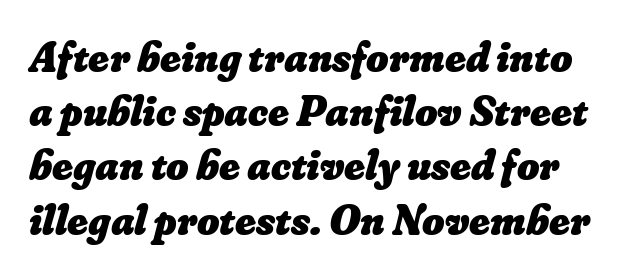
Is the type bold? Yes — the strokes are clearly thick and heavy. Nobody drew a line under any word here. The gaps between neighbouring characters are ordinary and unremarkable. Leading matches the norm, producing a regular column. Each letter keeps its own natural width here, so spacing adapts to shape.
